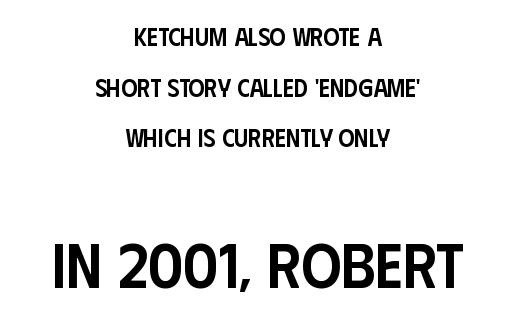
{"serif": "no", "italic": "no", "bold": "semi", "weight": "semibold", "width": "condensed", "stroke_contrast": "low", "x_height": "large", "monospaced": "no", "underline": "no", "align": "center", "line_spacing": "loose", "line_spacing_ratio": 2.03, "letter_spacing": "normal", "letter_spacing_em": 0.0, "larger_block": "second", "size_ratio": 2.52, "glyph_px": 63}
